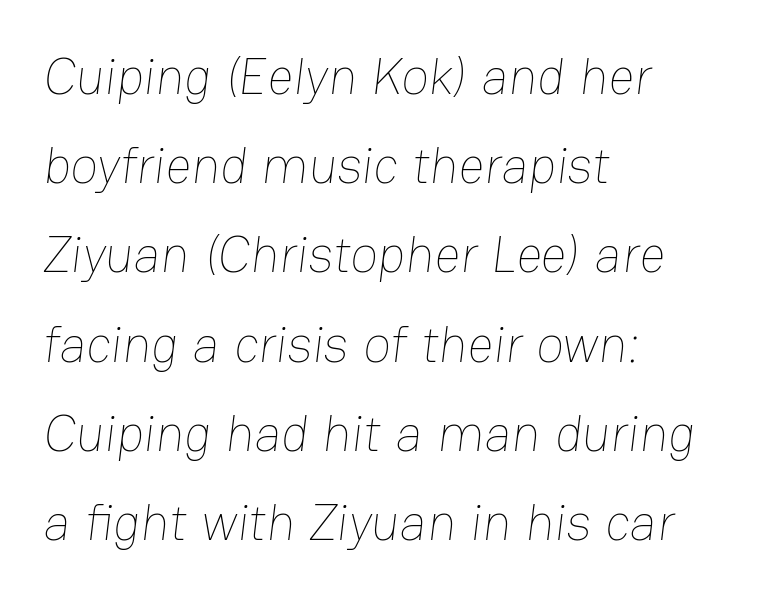
The image shows 51 px thin type; set left-aligned, line spacing 1.75x, normal letter spacing, not underlined; low stroke contrast and a medium x-height.
